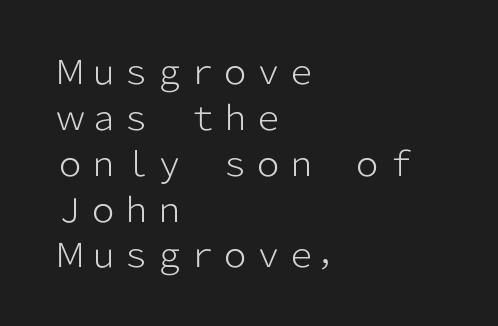
{"serif": "no", "italic": "no", "bold": "no", "weight": "light", "width": "normal", "stroke_contrast": "low", "x_height": "medium", "monospaced": "no", "underline": "no", "align": "left", "line_spacing": "normal", "line_spacing_ratio": 1.39, "letter_spacing": "normal", "letter_spacing_em": 0.0, "glyph_px": 33}
